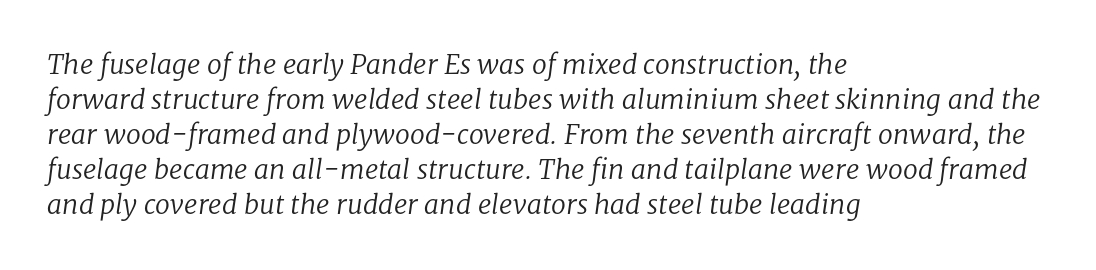
These lines are set flush left with a ragged right edge. Horizontal bands of white between lines are of average thickness. Unbolded letterforms with no extra heft. Words float on clear page, feet unadorned. Notice how the stems are inclined rather than vertical — that's the hallmark of italics.
